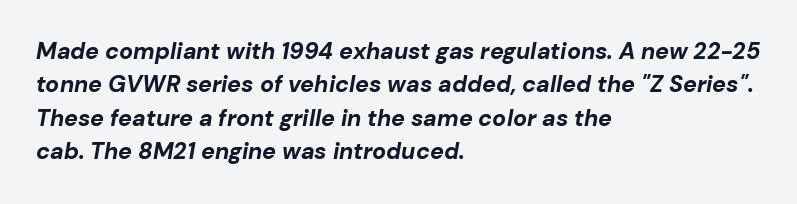
It's the slanting kind of type. The line-height multiplier appears to be the usual default. Any mark beneath the type? The region is blank. Its strokes are broad and dark, the hallmark of bold type.
